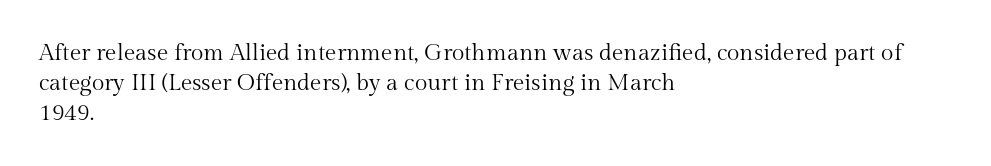
Q: Is the text bold? A: No.
Q: Is the text italic (slanted)? A: No, it is upright.
Q: Is the text underlined? A: No.
Q: How is the paragraph aligned? A: Left-aligned.
Q: Is the spacing between letters normal or unusually wide? A: Normal.
Q: Is the spacing between lines tight, normal or loose? A: Normal.
